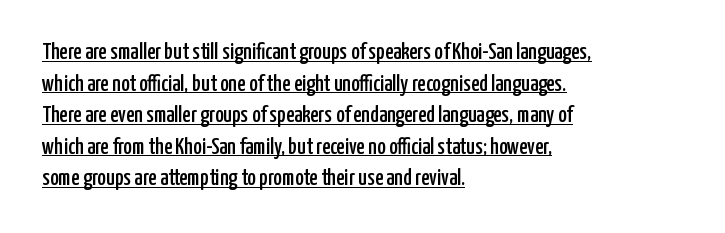
The image shows 23 px text type, upright; set left-aligned, normal line spacing (1.37x), normal letter spacing, underlined.
